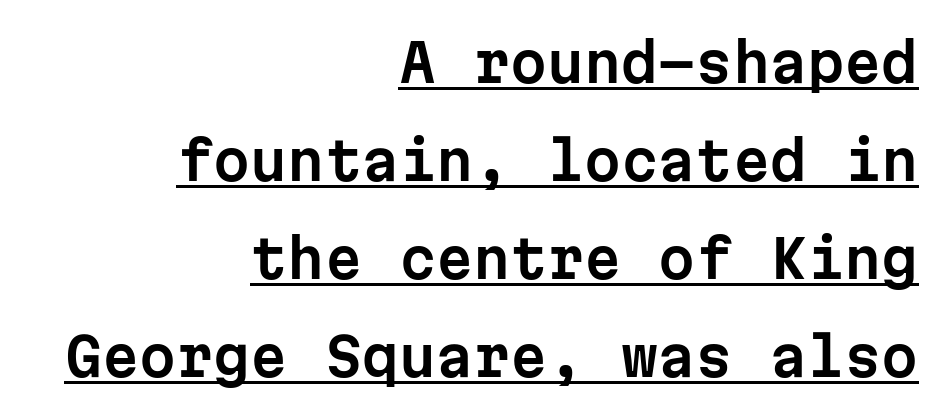
{"serif": "no", "italic": "no", "width": "normal", "stroke_contrast": "low", "x_height": "medium", "monospaced": "yes", "underline": "yes", "align": "right", "line_spacing_ratio": 1.85, "letter_spacing": "normal", "letter_spacing_em": 0.0, "glyph_px": 53}
